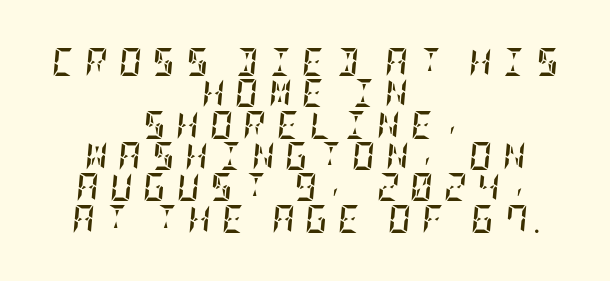
The block of text is dense from top to bottom, with scant space between rows. Neither beginnings nor endings align; midpoints do. The horizontal fit of the characters is loose and conspicuously gappy. This rendering features lettering with no underline. Stroke thickness is high; the sample reads as a true bold. Tall strokes in this sample are angled rather than plumb.
